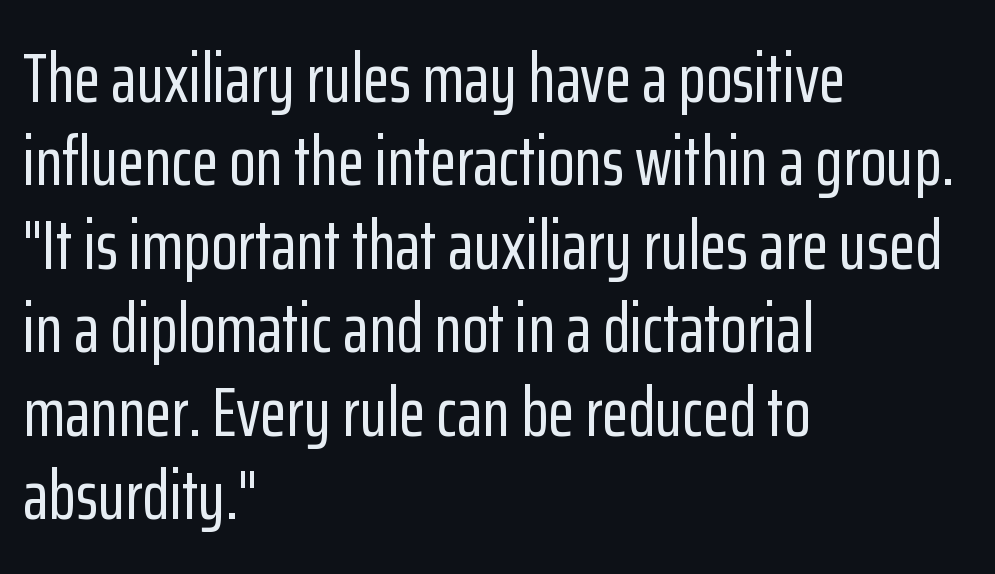
{"serif": "no", "italic": "no", "width": "condensed", "stroke_contrast": "low", "x_height": "medium", "monospaced": "no", "underline": "no", "align": "left", "line_spacing_ratio": 1.21, "letter_spacing": "normal", "letter_spacing_em": 0.0, "glyph_px": 69}
